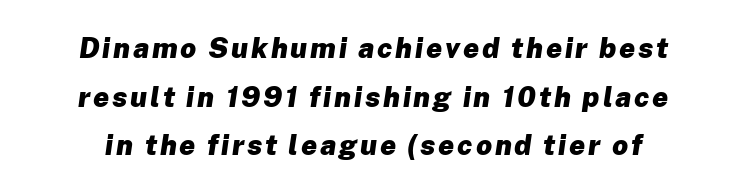
Q: Is the text bold? A: Yes.
Q: Is the text italic (slanted)? A: Yes, it leans right by about 8 degrees.
Q: Is the text underlined? A: No.
Q: Width (condensed, normal, or wide)? A: Normal.
Q: Stroke contrast? A: Low.
Q: x-height? A: Medium.
Q: Monospaced? A: No.
